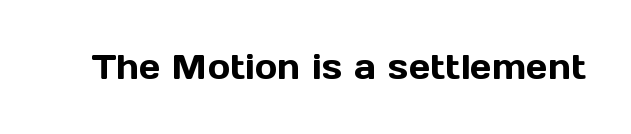
{"serif": "no", "italic": "no", "width": "normal", "x_height": "medium", "monospaced": "no", "underline": "no", "letter_spacing": "normal", "letter_spacing_em": 0.0, "glyph_px": 34}
